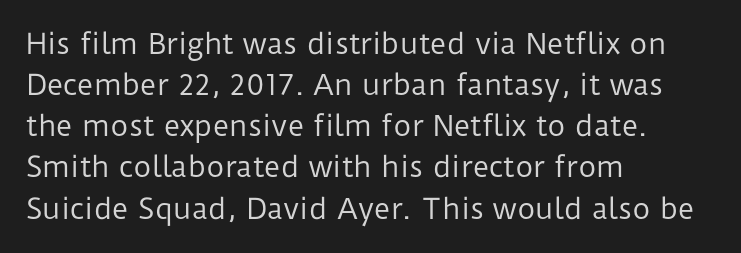
{"serif": "no", "italic": "no", "bold": "no", "weight": "regular", "width": "normal", "stroke_contrast": "low", "x_height": "medium", "monospaced": "no", "underline": "no", "align": "left", "line_spacing": "normal", "line_spacing_ratio": 1.47, "letter_spacing": "normal", "letter_spacing_em": 0.0, "glyph_px": 28}
